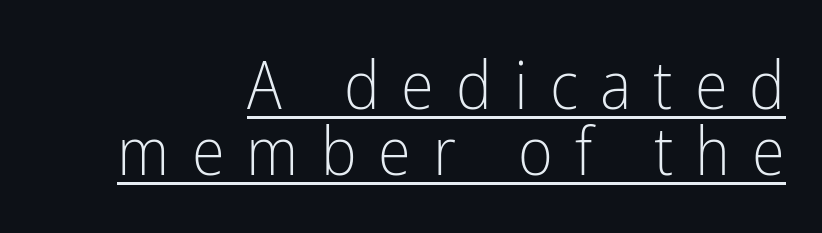
Check where the strokes stop: nothing finishes them off — pure sans. The typography opts for an upright posture over an oblique one. Does extra space separate the letters? Yes, quite a lot of it. Varying glyph widths throughout — classic text-font behaviour. Horizontal alignment here is rightward, an uncommon choice for prose.
